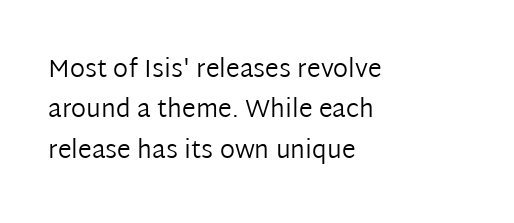
{"italic": "no", "bold": "no", "underline": "no", "align": "left", "line_spacing": "normal", "line_spacing_ratio": 1.62, "letter_spacing": "normal", "letter_spacing_em": 0.0, "glyph_px": 25}
